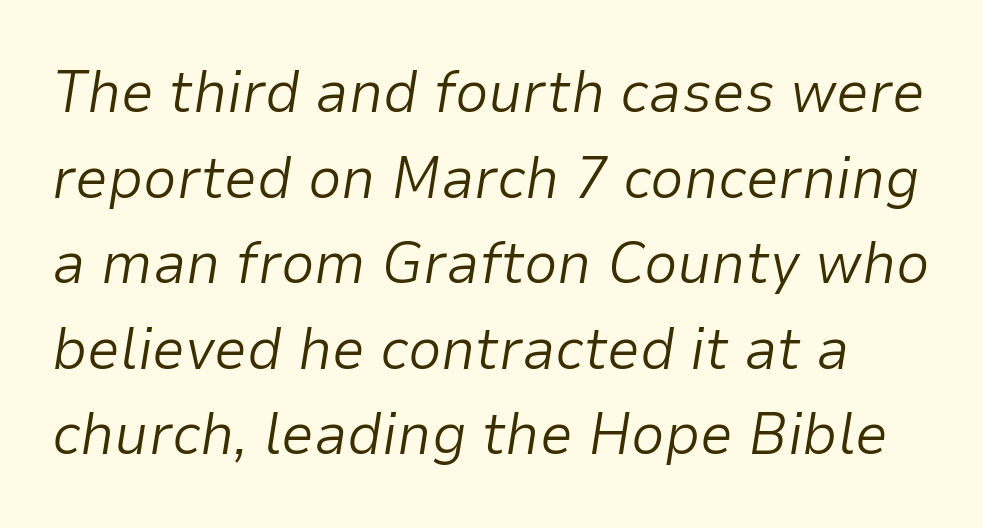
Decoration check: the copy has no underline. The rows are spaced the way most documents space them. Rendered with sloped, italic letterforms. The typeface has the unassuming heft of standard copy or less. Characters follow at the spacing the type designer built in. Varying glyph widths throughout — classic text-font behaviour.
